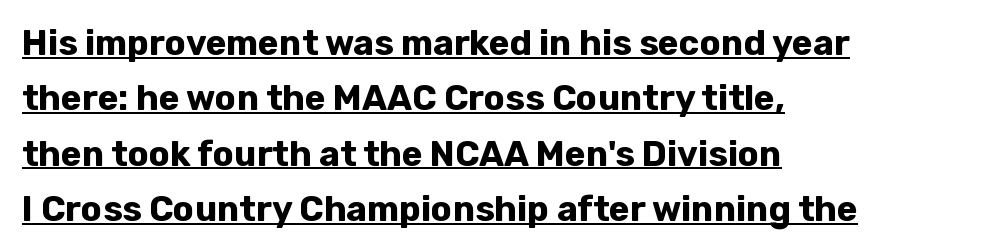
{"serif": "no", "italic": "no", "bold": "yes", "weight": "bold", "width": "normal", "stroke_contrast": "low", "x_height": "medium", "monospaced": "no", "underline": "yes", "align": "left", "line_spacing": "normal", "line_spacing_ratio": 1.58, "letter_spacing": "normal", "letter_spacing_em": 0.0, "glyph_px": 35}
